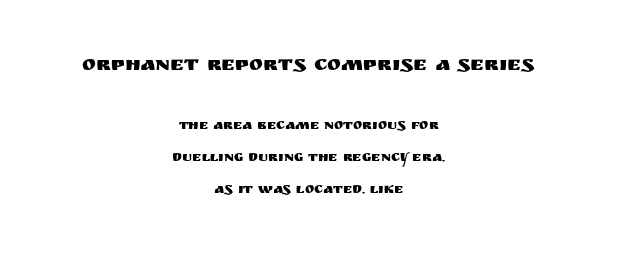
Q: Is the text italic (slanted)? A: No, it is upright.
Q: Is the text underlined? A: No.
Q: How is the paragraph aligned? A: Centered.
Q: Is the spacing between letters normal or unusually wide? A: Normal.
Q: Is the spacing between lines tight, normal or loose? A: Loose.
Q: Which block of text is set in a larger size, the first (top) or the second (bottom)? A: The first (top) one.
